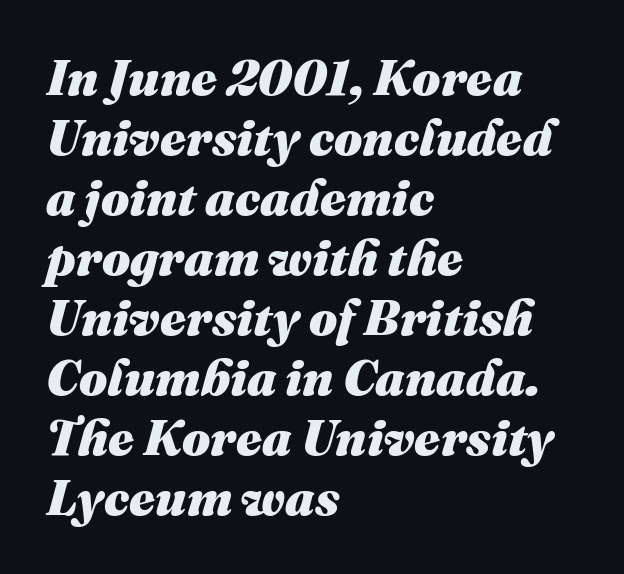
Q: Is the text bold? A: Yes.
Q: Is the text italic (slanted)? A: Yes, it leans right by about 16 degrees.
Q: Is the text underlined? A: No.
Q: How is the paragraph aligned? A: Left-aligned.
Q: Is the spacing between letters normal or unusually wide? A: Normal.
Q: Width (condensed, normal, or wide)? A: Normal.
Q: Stroke contrast? A: Medium.
Q: x-height? A: Medium.
Q: Monospaced? A: No.
